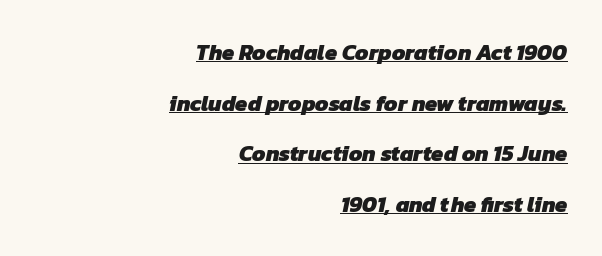
{"bold": "yes", "underline": "yes", "align": "right", "line_spacing": "loose", "line_spacing_ratio": 2.3, "letter_spacing": "normal", "letter_spacing_em": 0.0, "glyph_px": 22}
